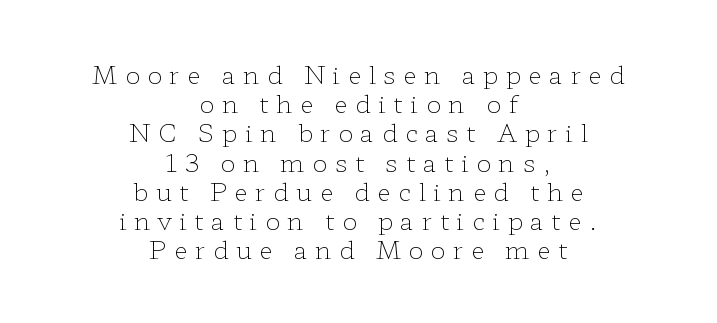
Q: Is the text bold? A: No.
Q: Is the text italic (slanted)? A: No, it is upright.
Q: Is the text underlined? A: No.
Q: How is the paragraph aligned? A: Centered.
Q: Is the spacing between letters normal or unusually wide? A: Unusually wide.
